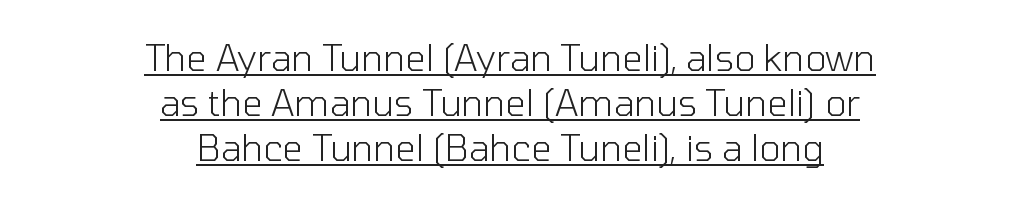
Default kerning and tracking; the words read as compact shapes. Serif or sans? Sans — the stroke terminals are bare. The rag falls on both sides of this text block equally. The sample's only ornament is a line tracing under the words. Honestly, the row spacing looks completely unremarkable.
